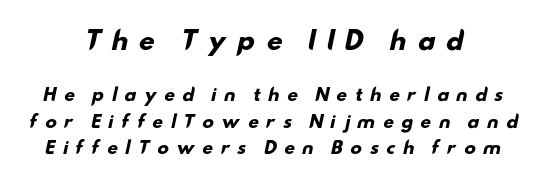
The font is running at its bold setting. These lines stack symmetrically, like a column narrowing and widening about its center. Quick note: underline off. Characters follow at a spacing far wider than the type designer built in. Regarding leading, the lines here are spaced in the standard way. The first block has been scaled up relative to the second.
